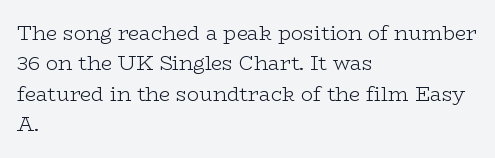
The image shows 20 px text type, upright; set left-aligned, normal line spacing (1.52x), normal letter spacing, not underlined.
